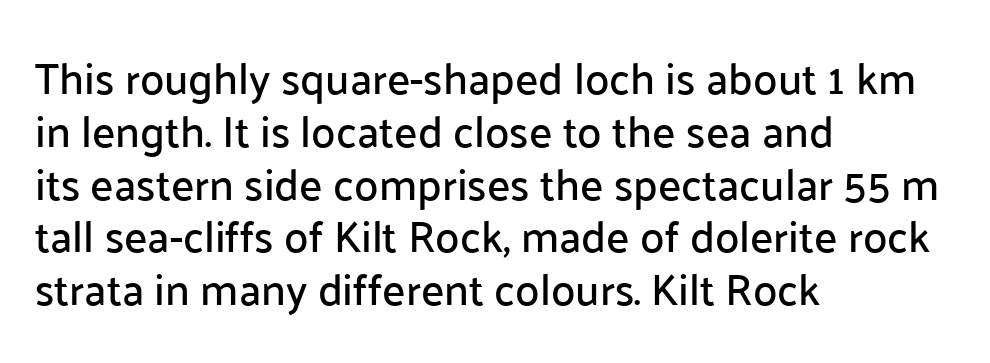
Looks like regular typesetting: each glyph gets only the width it needs. Default kerning and tracking; the words read as compact shapes. The string is rendered with underlining switched off. Nothing sits at the stroke ends, so this counts as sans-serif.
